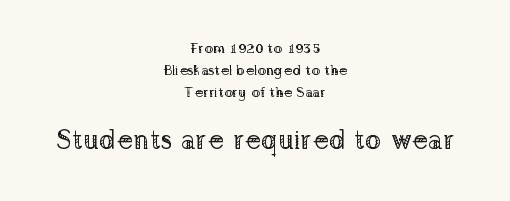
Q: Is the text bold? A: No.
Q: Is the text italic (slanted)? A: No, it is upright.
Q: Is the text underlined? A: No.
Q: How is the paragraph aligned? A: Centered.
Q: Is the spacing between letters normal or unusually wide? A: Normal.
Q: Is the spacing between lines tight, normal or loose? A: Normal.
Q: Which block of text is set in a larger size, the first (top) or the second (bottom)? A: The second (bottom) one.
